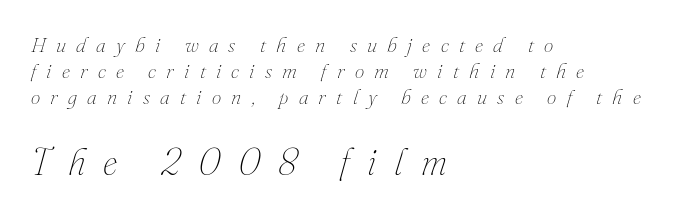
{"italic": "yes", "lean": "right", "slant_degrees": 16, "bold": "no", "weight": "thin", "width": "normal", "stroke_contrast": "medium", "x_height": "small", "monospaced": "no", "underline": "no", "align": "left", "line_spacing_ratio": 1.23, "letter_spacing": "wide", "letter_spacing_em": 0.49, "larger_block": "second", "size_ratio": 1.76, "glyph_px": 37}
